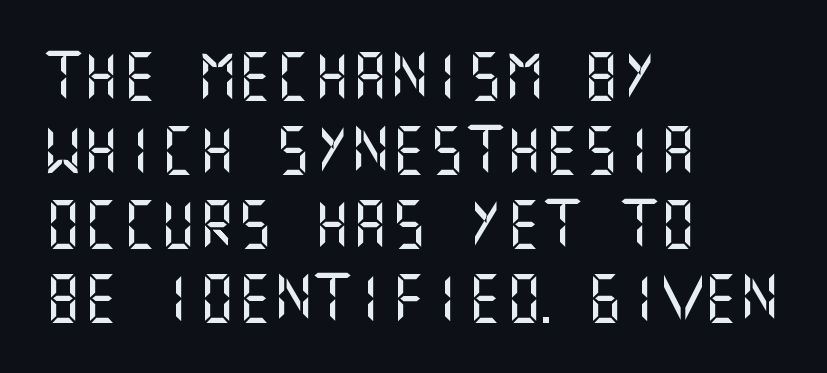
Stroke terminals: plain, sans-serif. The horizontal fit of the characters is conventional and even. Casual observation: everything's shoved over to the left. Every character sits straight up, as roman type does. Beneath every word, the page is bare. Honestly, the row spacing looks completely unremarkable.
